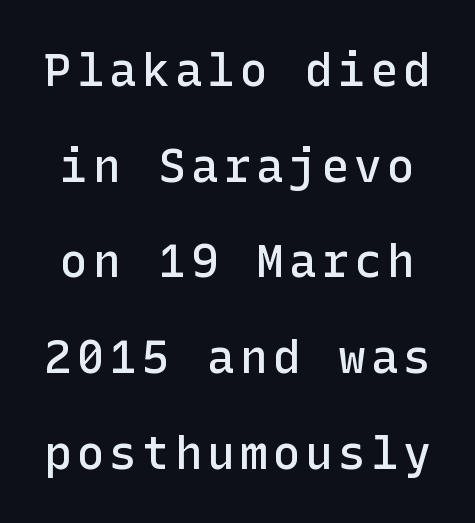
Tall strokes in this sample are plumb rather than angled. Letters rest on an invisible, unmarked baseline. This is sans-serif lettering, the kind often seen on screens and signage. Compared with typical paragraphs, the rows here are farther apart. Compared with an ordinary text face, these strokes are moderately heavier — a semibold.
